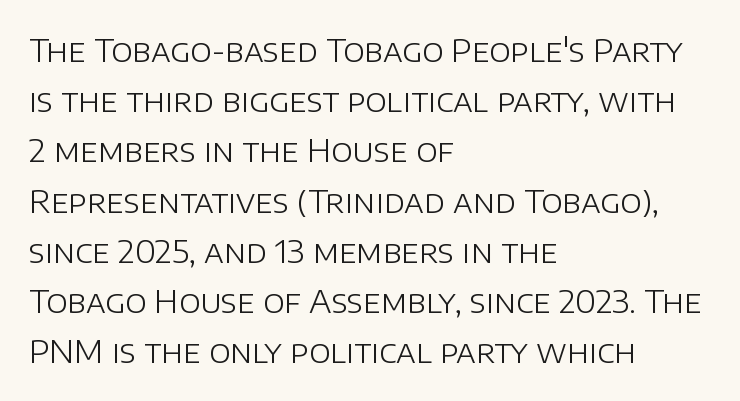
The image shows 32 px light sans-serif type, upright; set left-aligned, normal line spacing (1.57x), normal letter spacing, not underlined; low stroke contrast and a large x-height.
